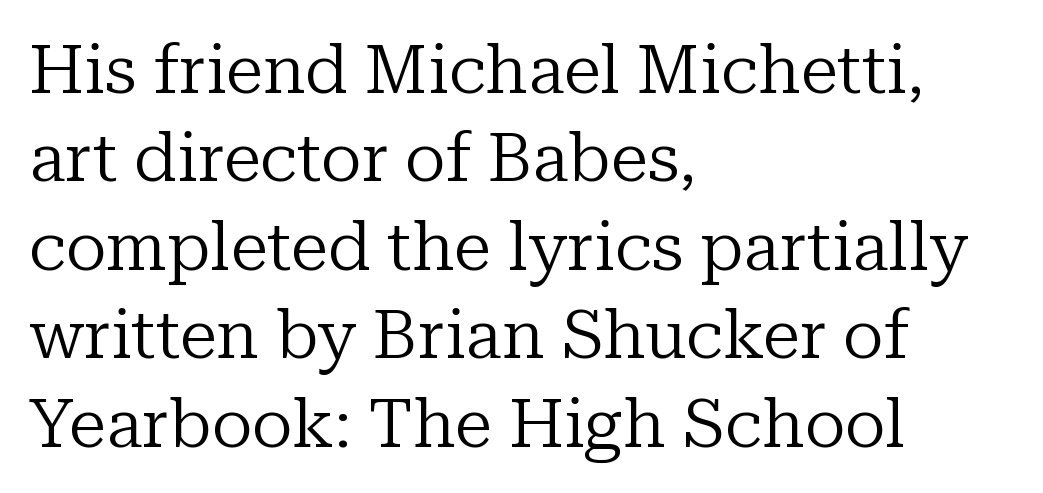
The image shows 68 px regular-weight serif type, upright; set left-aligned, normal line spacing (1.3x), normal letter spacing, not underlined; low stroke contrast and a medium x-height.
